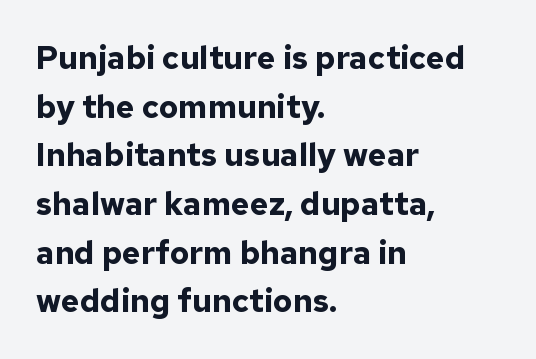
{"serif": "no", "italic": "no", "bold": "yes", "weight": "bold", "width": "normal", "stroke_contrast": "low", "x_height": "medium", "monospaced": "no", "underline": "no", "align": "left", "line_spacing": "normal", "line_spacing_ratio": 1.52, "letter_spacing": "normal", "letter_spacing_em": 0.0, "glyph_px": 32}
